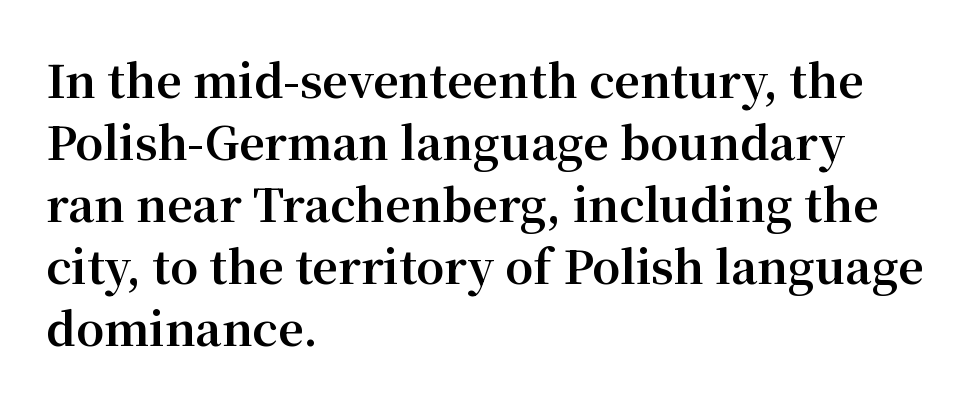
The image shows 45 px bold serif type, upright; set left-aligned, normal line spacing (1.38x), normal letter spacing, not underlined; medium stroke contrast and a medium x-height.
